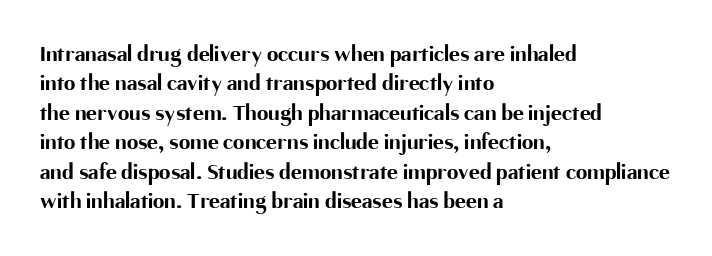
In terms of posture, this sample is upright. Whoever set this chose a conventional vertical rhythm. The space directly below the letters is spotless. A typesetter would call this zero additional tracking.
